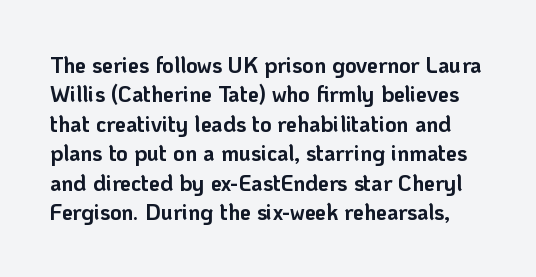
There is no visible air inserted between adjacent glyphs. Descender tails drop into unmarked territory. The block of text has a typical density, with ordinary space between rows. Thick stems and heavy bowls — unmistakably bold. The typography opts for an upright posture over an oblique one.
